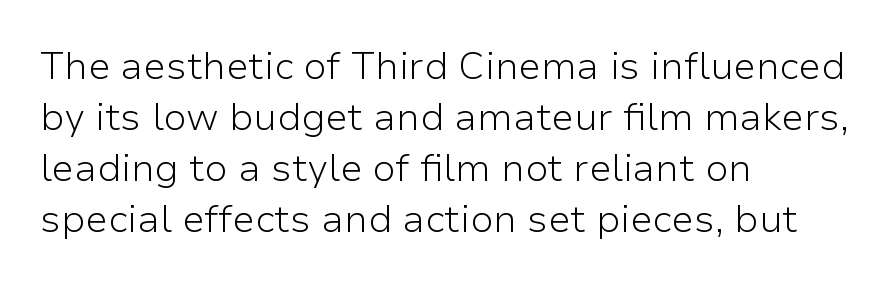
Q: Is the text bold? A: No.
Q: Is the text italic (slanted)? A: No, it is upright.
Q: Is the typeface a serif or a sans-serif typeface? A: Sans-serif.
Q: Is the text underlined? A: No.
Q: How is the paragraph aligned? A: Left-aligned.
Q: Is the spacing between letters normal or unusually wide? A: Normal.
Q: Is the spacing between lines tight, normal or loose? A: Normal.
Q: Width (condensed, normal, or wide)? A: Normal.
Q: Stroke contrast? A: Low.
Q: x-height? A: Medium.
Q: Monospaced? A: No.
